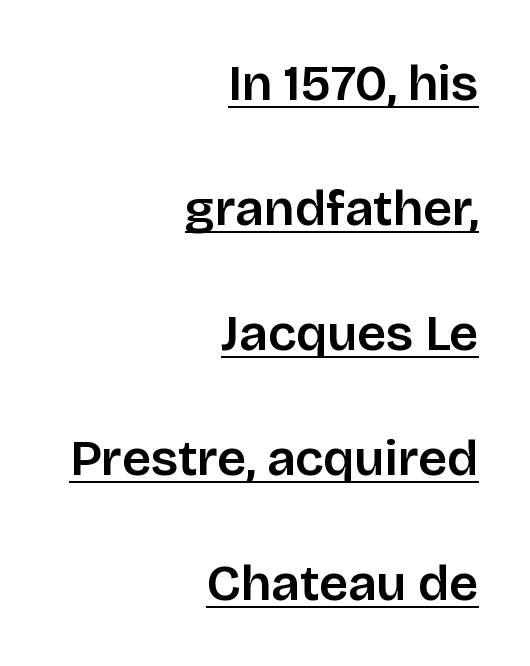
{"serif": "no", "italic": "no", "width": "normal", "stroke_contrast": "low", "x_height": "large", "monospaced": "no", "underline": "yes", "align": "right", "line_spacing": "loose", "line_spacing_ratio": 2.45, "letter_spacing": "normal", "letter_spacing_em": 0.0, "glyph_px": 51}
